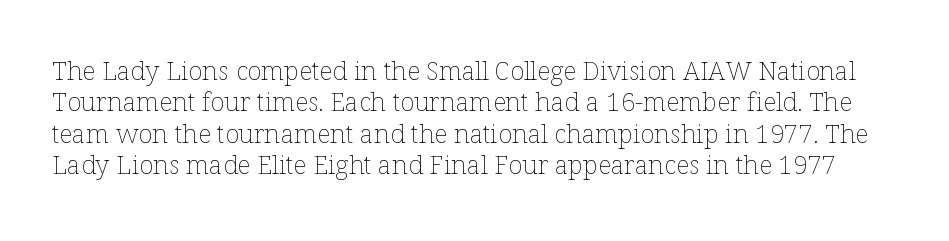
Beneath every word, the page is bare. Tracking here is standard; glyphs follow each other at the usual distance. These glyphs show unthickened strokes, regular width or finer. Notice how the stems are strictly vertical — no italics here.
